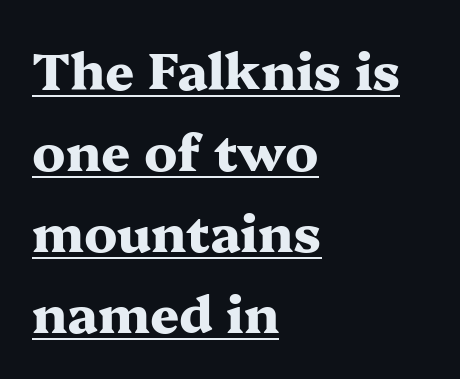
Ordinary non-slanted type is in use. The sample's only ornament is a line tracing under the words. Whoever set this chose a conventional vertical rhythm. Here the glyphs are tracked normally, forming tight word shapes. A typesetter would call this proportional, since set widths differ per character.
